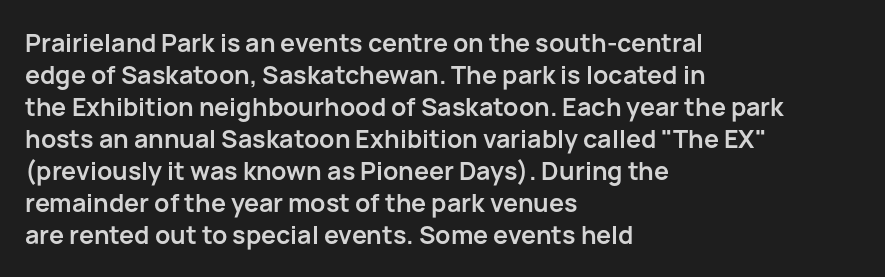
Q: Is the text bold? A: Yes.
Q: Is the text italic (slanted)? A: No, it is upright.
Q: Is the text underlined? A: No.
Q: How is the paragraph aligned? A: Left-aligned.
Q: Is the spacing between letters normal or unusually wide? A: Normal.
Q: Is the spacing between lines tight, normal or loose? A: Normal.
